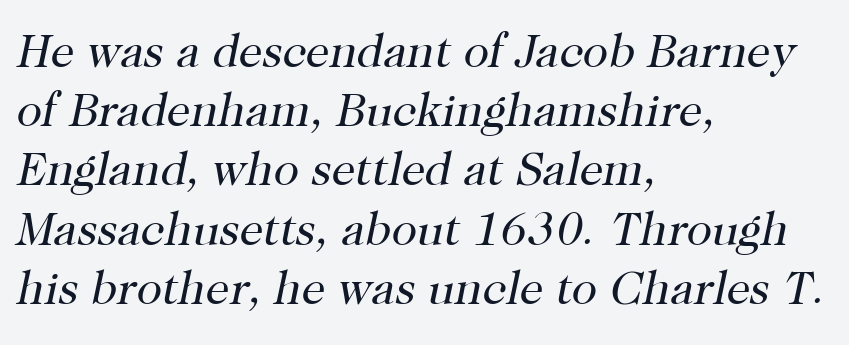
Think of a printed novel: that variable character pitch is what you see here. The letters carry serifs — small finishing strokes at the ends of their stems. Students, observe: this is what conventionally led text looks like. The strokes are not fattened; the text isn't bold.
